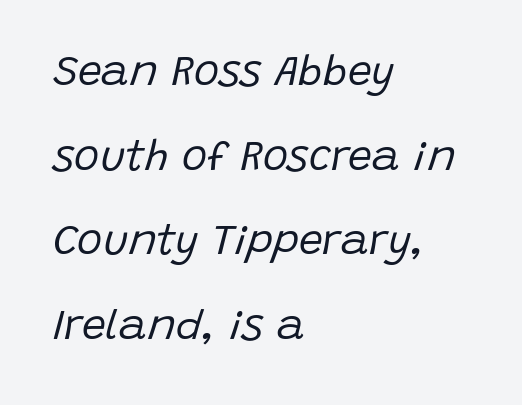
The image shows 43 px regular-weight type, italic (leaning right); set left-aligned, loose line spacing (1.97x), normal letter spacing, not underlined; low stroke contrast and a large x-height.
